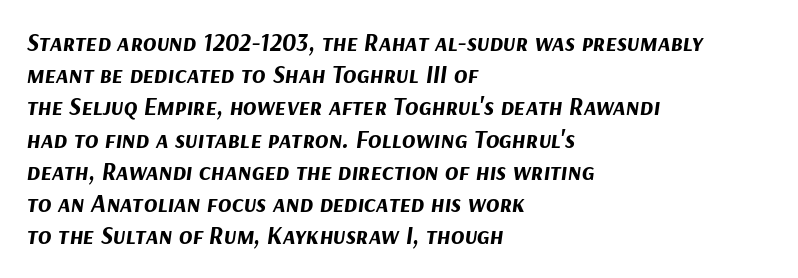
Q: Is the text bold? A: Yes.
Q: Is the text italic (slanted)? A: Yes, it leans right by about 9 degrees.
Q: Is the text underlined? A: No.
Q: How is the paragraph aligned? A: Left-aligned.
Q: Is the spacing between letters normal or unusually wide? A: Normal.
Q: Is the spacing between lines tight, normal or loose? A: Normal.
